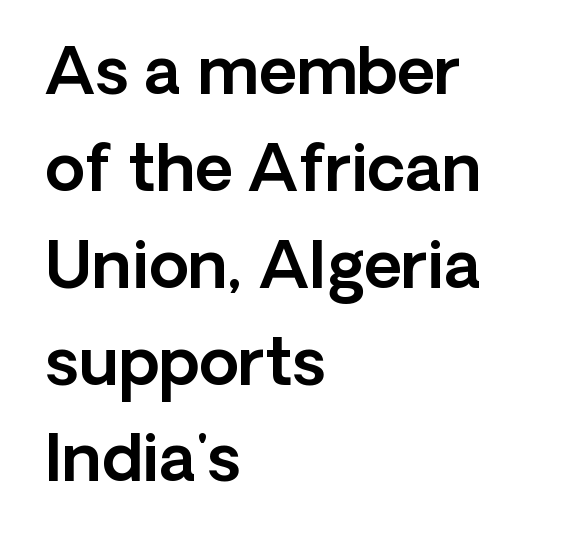
{"serif": "no", "italic": "no", "width": "normal", "x_height": "medium", "monospaced": "no", "underline": "no", "align": "left", "line_spacing": "normal", "line_spacing_ratio": 1.49, "letter_spacing": "normal", "letter_spacing_em": 0.0, "glyph_px": 65}
